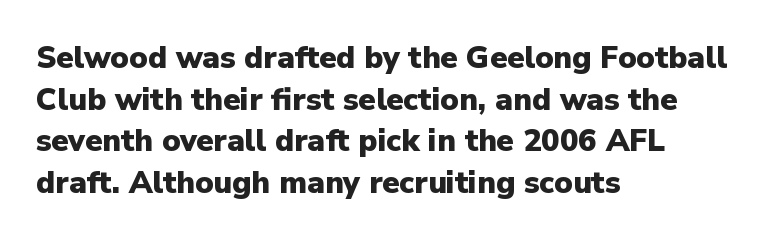
The image shows 31 px heavy sans-serif type, upright; set left-aligned, normal line spacing (1.34x), normal letter spacing, not underlined; low stroke contrast and a medium x-height.
